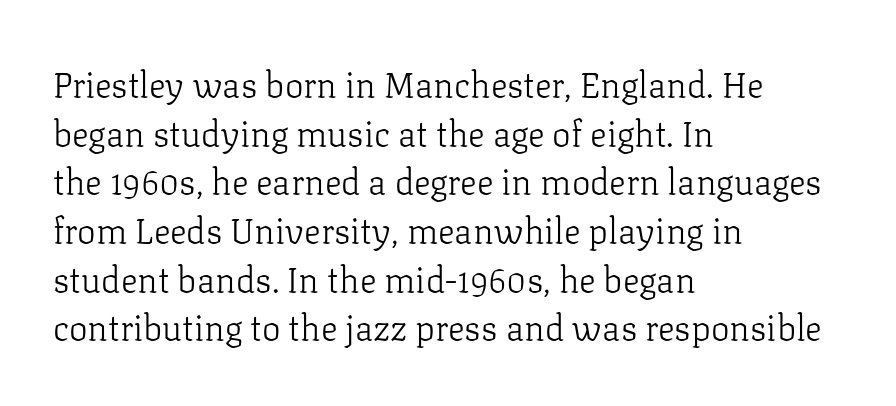
{"serif": "yes", "italic": "no", "bold": "no", "weight": "light", "width": "normal", "stroke_contrast": "low", "x_height": "medium", "monospaced": "no", "underline": "no", "align": "left", "line_spacing": "normal", "line_spacing_ratio": 1.39, "letter_spacing": "normal", "letter_spacing_em": 0.0, "glyph_px": 35}
